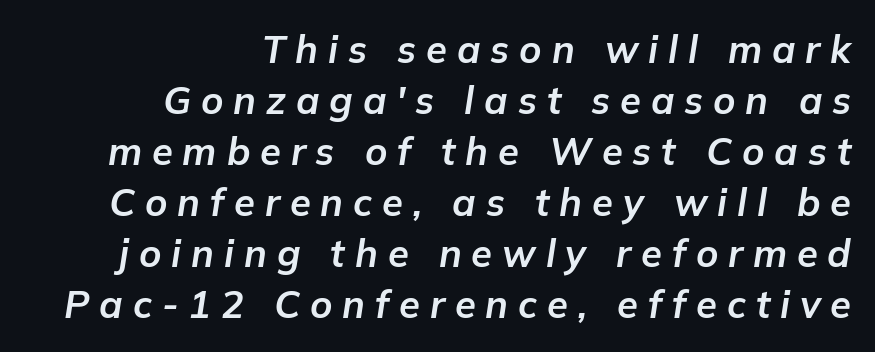
The image shows 38 px bold type, italic (leaning right); set right-aligned, normal line spacing (1.34x), unusually wide letter spacing (+0.26 em), not underlined; low stroke contrast and a medium x-height.
